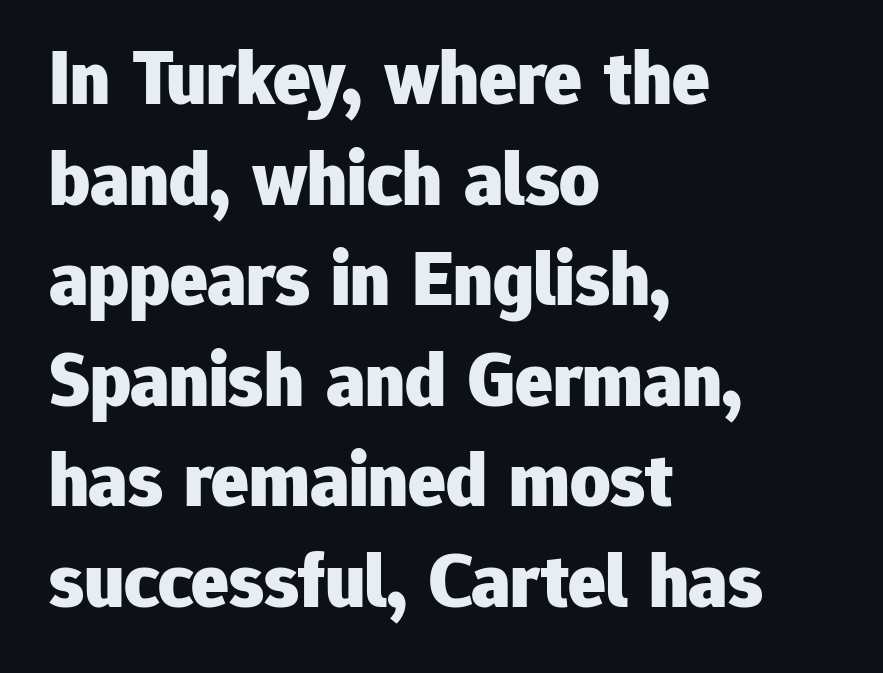
{"serif": "no", "italic": "no", "bold": "yes", "weight": "heavy", "width": "normal", "stroke_contrast": "low", "x_height": "medium", "monospaced": "no", "underline": "no", "align": "left", "line_spacing": "normal", "line_spacing_ratio": 1.29, "letter_spacing": "normal", "letter_spacing_em": 0.0, "glyph_px": 78}
